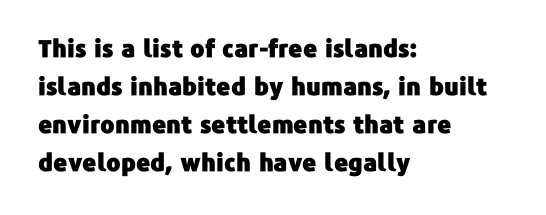
The image shows 24 px text type, upright; set left-aligned, normal line spacing (1.58x), normal letter spacing, not underlined.
